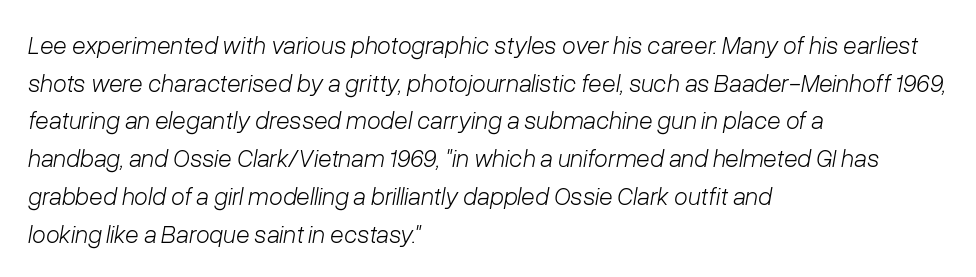
These glyphs show unthickened strokes, regular width or finer. Unmarked baselines from the first word to the last. Does the lettering tilt? It does — this is italic. The typesetter chose a ragged-right arrangement here.
